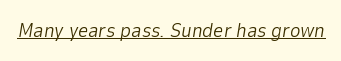
The whole block is typeset with a tilt. Notice how a bar underscores the lettering throughout. The passage shown is not bold in any degree. These lines keep a tight, regular rhythm from letter to letter.
